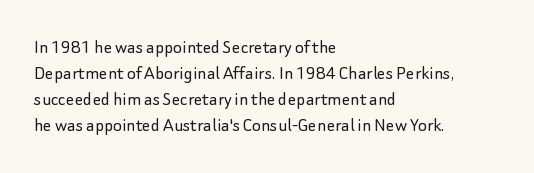
{"italic": "no", "bold": "no", "underline": "no", "align": "left", "line_spacing_ratio": 1.24, "letter_spacing": "normal", "letter_spacing_em": 0.0, "glyph_px": 21}
